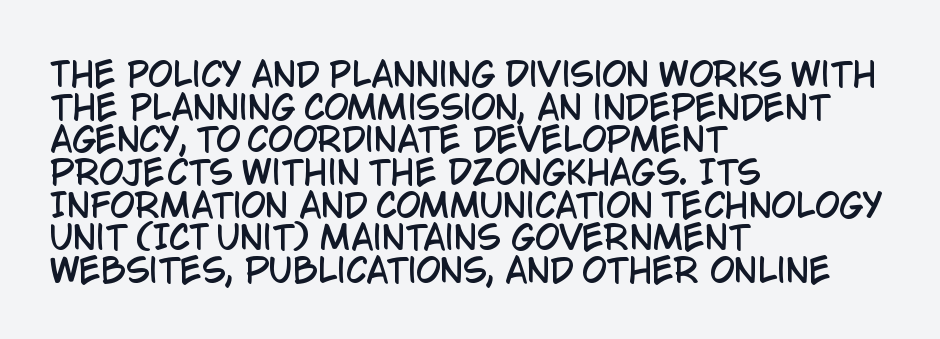
Do the characters align in a grid? No, the font is proportional. Letters rest on an invisible, unmarked baseline. A classic flush-left, rag-right setting is used for this passage. A typesetter would call this leading minimal, almost set solid. These lines are composed in type without serifs. This is roman type, the default non-slanted kind.
